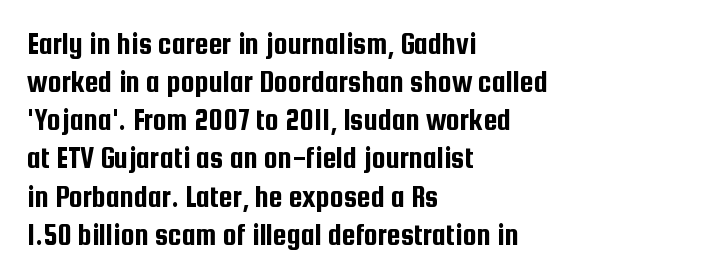
{"serif": "no", "italic": "no", "width": "condensed", "stroke_contrast": "low", "x_height": "medium", "monospaced": "no", "underline": "no", "align": "left", "line_spacing_ratio": 1.23, "letter_spacing": "normal", "letter_spacing_em": 0.0, "glyph_px": 31}
